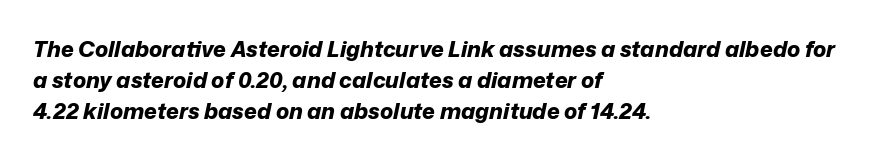
Q: Is the text bold? A: Yes.
Q: Is the text italic (slanted)? A: Yes, it leans right by about 12 degrees.
Q: Is the text underlined? A: No.
Q: How is the paragraph aligned? A: Left-aligned.
Q: Is the spacing between letters normal or unusually wide? A: Normal.
Q: Is the spacing between lines tight, normal or loose? A: Normal.
